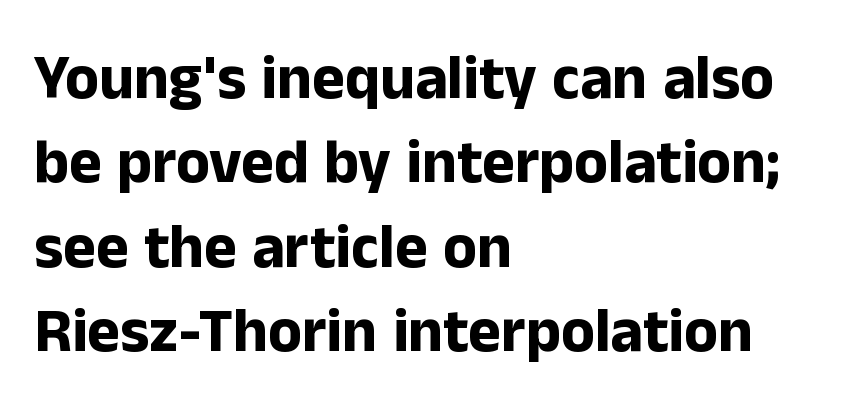
The image shows 62 px bold sans-serif type, upright; set left-aligned, normal line spacing (1.36x), normal letter spacing, not underlined; low stroke contrast and a medium x-height.
